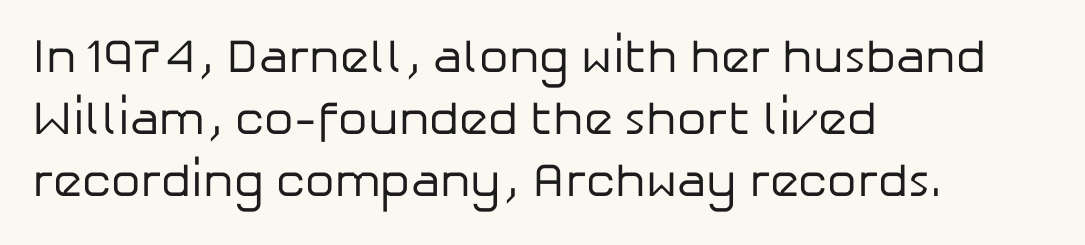
Q: Is the text bold? A: No.
Q: Is the text italic (slanted)? A: No, it is upright.
Q: Is the typeface a serif or a sans-serif typeface? A: Sans-serif.
Q: Is the text underlined? A: No.
Q: How is the paragraph aligned? A: Left-aligned.
Q: Is the spacing between letters normal or unusually wide? A: Normal.
Q: Is the spacing between lines tight, normal or loose? A: Normal.
Q: Width (condensed, normal, or wide)? A: Normal.
Q: Stroke contrast? A: Low.
Q: x-height? A: Medium.
Q: Monospaced? A: No.
